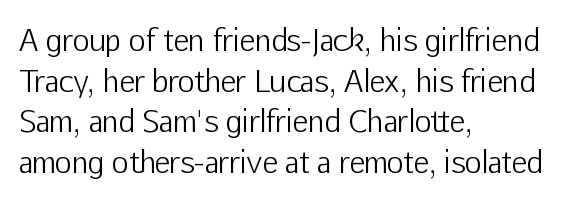
{"serif": "no", "italic": "no", "bold": "no", "weight": "light", "width": "normal", "stroke_contrast": "low", "x_height": "medium", "monospaced": "no", "underline": "no", "align": "left", "line_spacing": "normal", "line_spacing_ratio": 1.4, "letter_spacing": "normal", "letter_spacing_em": 0.0, "glyph_px": 29}
